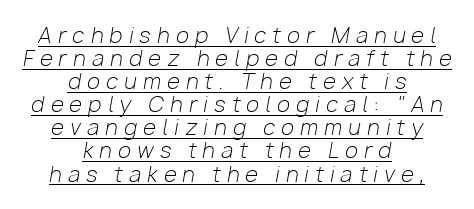
{"italic": "yes", "lean": "right", "slant_degrees": 10, "bold": "no", "underline": "yes", "align": "center", "line_spacing": "tight", "line_spacing_ratio": 1.1, "letter_spacing": "wide", "letter_spacing_em": 0.3, "glyph_px": 21}
